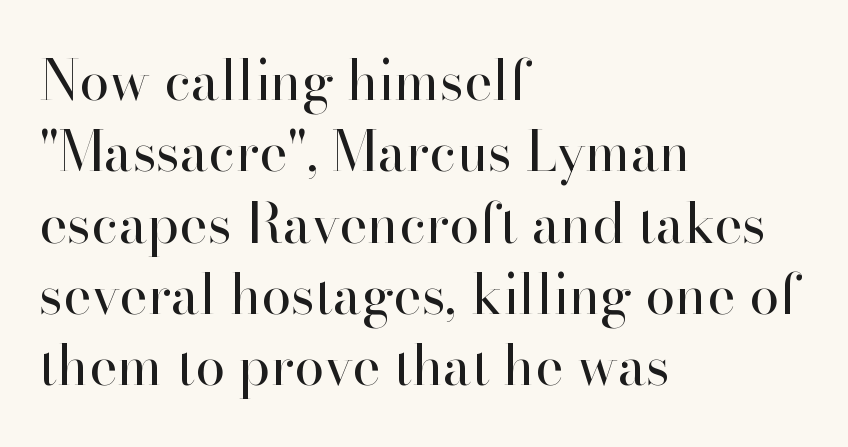
{"serif": "yes", "italic": "no", "bold": "no", "weight": "regular", "width": "normal", "stroke_contrast": "high", "x_height": "small", "monospaced": "no", "underline": "no", "align": "left", "line_spacing": "normal", "line_spacing_ratio": 1.32, "letter_spacing": "normal", "letter_spacing_em": 0.0, "glyph_px": 54}
